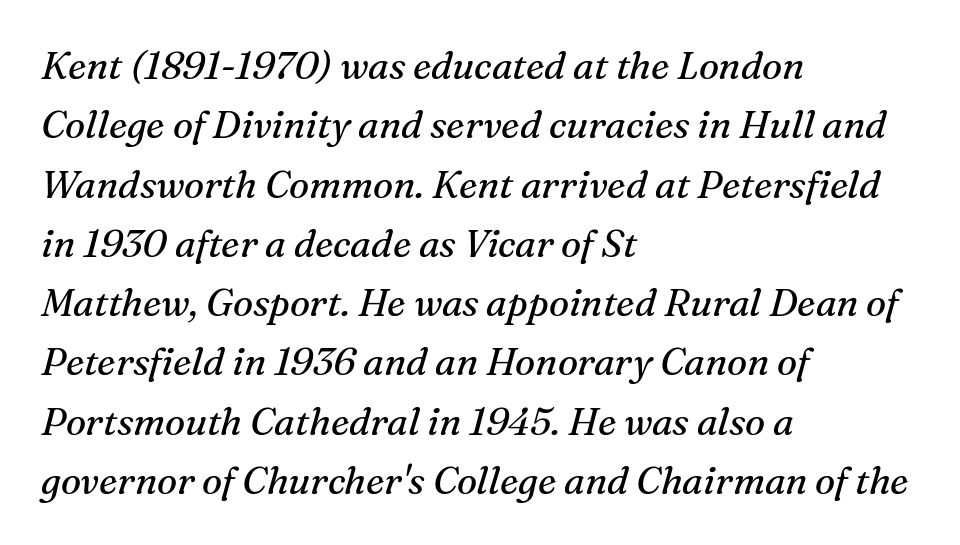
Q: Is the text bold? A: No.
Q: Is the text italic (slanted)? A: Yes, it leans right by about 16 degrees.
Q: Is the typeface a serif or a sans-serif typeface? A: Serif.
Q: Is the text underlined? A: No.
Q: How is the paragraph aligned? A: Left-aligned.
Q: Is the spacing between letters normal or unusually wide? A: Normal.
Q: Is the spacing between lines tight, normal or loose? A: Normal.
Q: Width (condensed, normal, or wide)? A: Normal.
Q: Stroke contrast? A: Medium.
Q: x-height? A: Medium.
Q: Monospaced? A: No.
